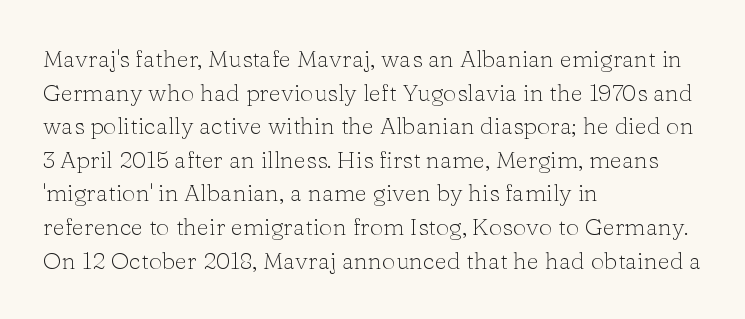
Q: Is the text bold? A: No.
Q: Is the text italic (slanted)? A: No, it is upright.
Q: Is the text underlined? A: No.
Q: How is the paragraph aligned? A: Left-aligned.
Q: Is the spacing between letters normal or unusually wide? A: Normal.
Q: Is the spacing between lines tight, normal or loose? A: Normal.
